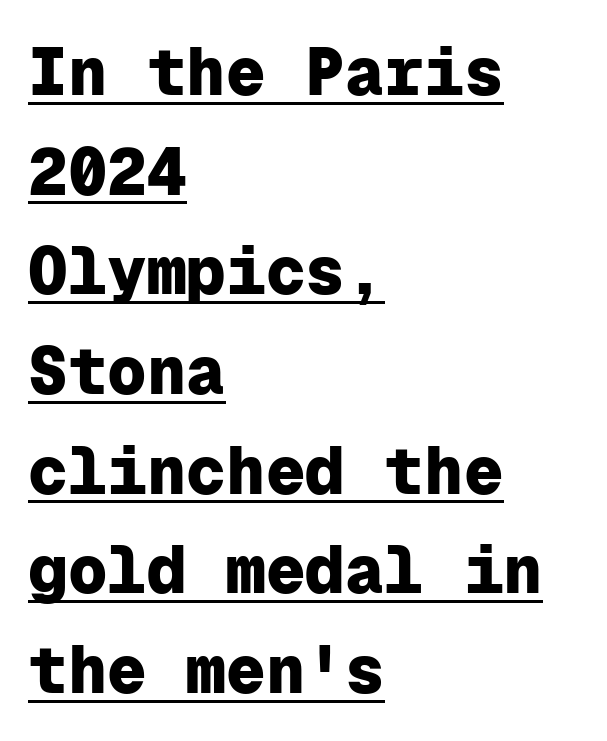
The image shows 66 px heavy sans-serif type, upright, monospaced; set left-aligned, normal line spacing (1.51x), normal letter spacing, underlined; low stroke contrast and a medium x-height.
